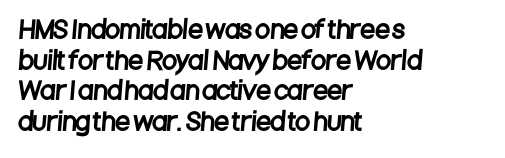
Q: Is the text underlined? A: No.
Q: How is the paragraph aligned? A: Left-aligned.
Q: Is the spacing between letters normal or unusually wide? A: Normal.
Q: Is the spacing between lines tight, normal or loose? A: Normal.
